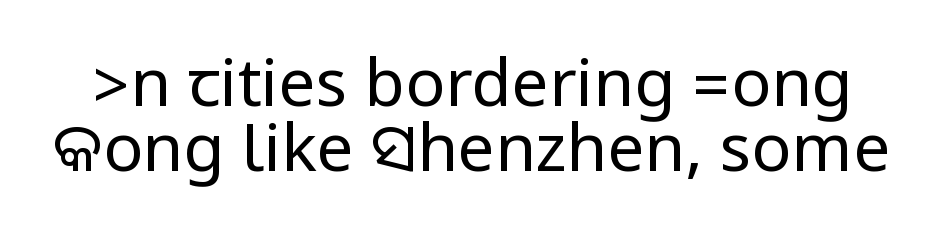
The text was rendered using a sans face with plain stroke endings. The strip under each line holds only bare page. Compared with typical body copy, the letter spacing here is the same. In terms of leading, this rendering errs on the cramped side.
